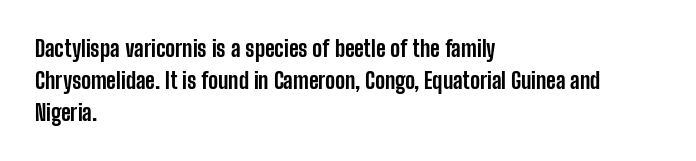
Students, observe: this is what conventionally led text looks like. Ascenders rise straight up at ninety degrees. Pretty heavy lettering here — definitely bold. The words here are not underlined.
